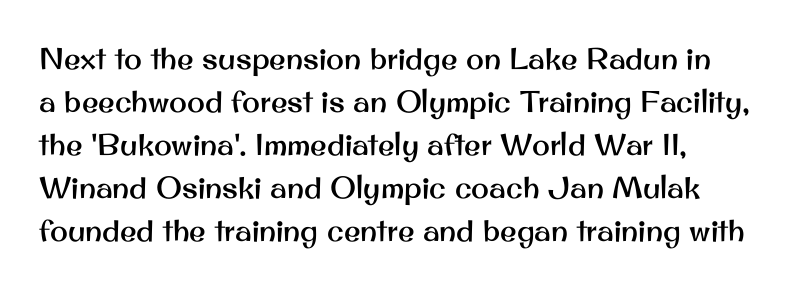
{"serif": "no", "italic": "no", "width": "normal", "stroke_contrast": "medium", "x_height": "small", "monospaced": "no", "underline": "no", "line_spacing": "normal", "line_spacing_ratio": 1.43, "letter_spacing": "normal", "letter_spacing_em": 0.0, "glyph_px": 30}
